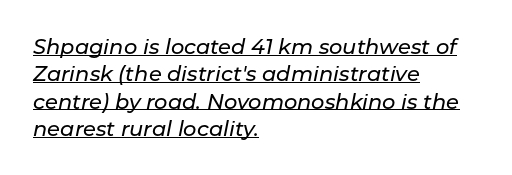
Q: Is the text italic (slanted)? A: Yes, it leans right by about 11 degrees.
Q: Is the text underlined? A: Yes.
Q: How is the paragraph aligned? A: Left-aligned.
Q: Is the spacing between letters normal or unusually wide? A: Normal.
Q: Is the spacing between lines tight, normal or loose? A: Normal.
